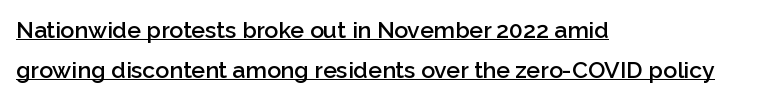
The passage shown has conventional tracking throughout. The sample's only ornament is a line tracing under the words. Posture: straight, roman, zero tilt. Teacher's note: observe the even left margin — that is flush-left alignment. What weight is shown? A semibold, between regular and bold.
